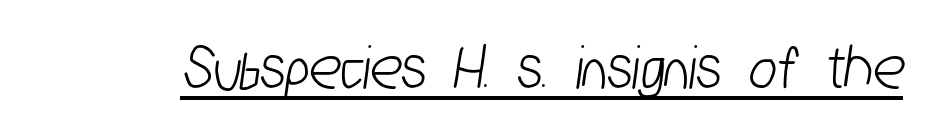
The image shows 66 px condensed sans-serif type; set normal letter spacing, underlined; low stroke contrast and a medium x-height.
